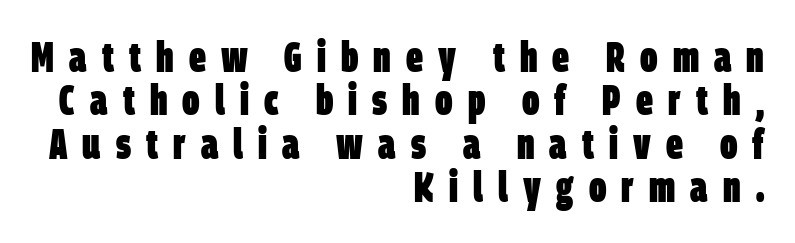
{"serif": "no", "bold": "yes", "weight": "heavy", "width": "condensed", "stroke_contrast": "low", "x_height": "large", "monospaced": "no", "underline": "no", "align": "right", "line_spacing": "tight", "line_spacing_ratio": 1.03, "letter_spacing": "wide", "letter_spacing_em": 0.36, "glyph_px": 42}
